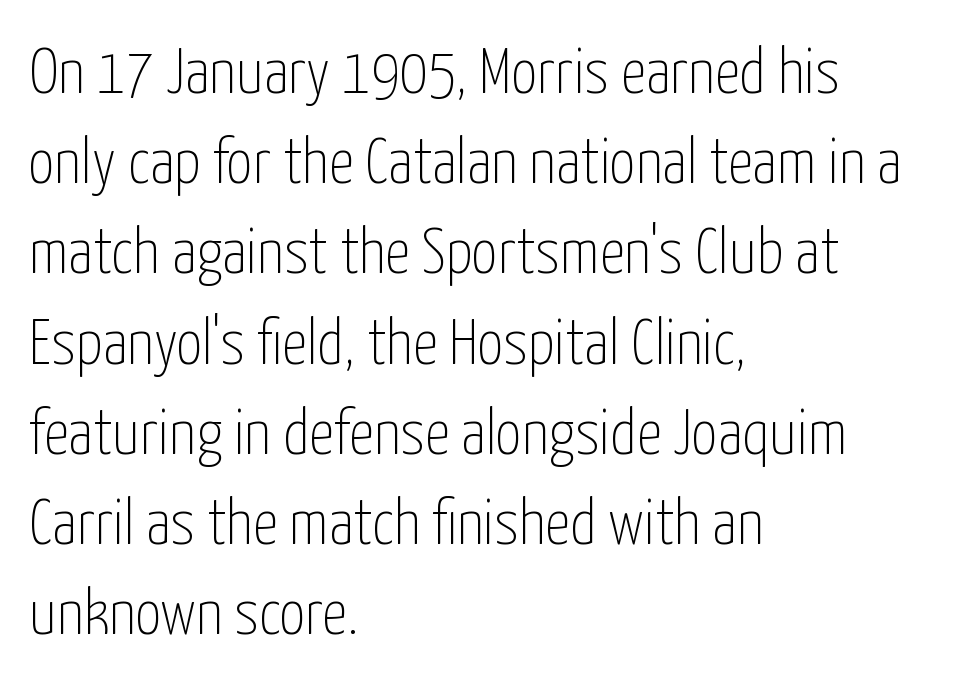
{"serif": "no", "italic": "no", "bold": "no", "weight": "thin", "width": "condensed", "stroke_contrast": "low", "x_height": "medium", "monospaced": "no", "underline": "no", "align": "left", "line_spacing": "normal", "line_spacing_ratio": 1.41, "letter_spacing": "normal", "letter_spacing_em": 0.0, "glyph_px": 64}
